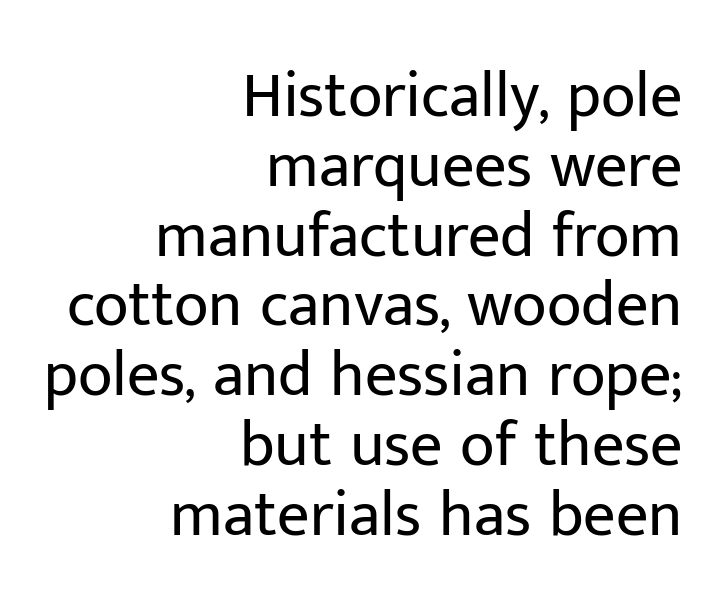
Q: Is the text bold? A: No.
Q: Is the text italic (slanted)? A: No, it is upright.
Q: Is the typeface a serif or a sans-serif typeface? A: Sans-serif.
Q: Is the text underlined? A: No.
Q: How is the paragraph aligned? A: Right-aligned.
Q: Is the spacing between letters normal or unusually wide? A: Normal.
Q: Is the spacing between lines tight, normal or loose? A: Tight.
Q: Width (condensed, normal, or wide)? A: Normal.
Q: Stroke contrast? A: Low.
Q: x-height? A: Medium.
Q: Monospaced? A: No.
